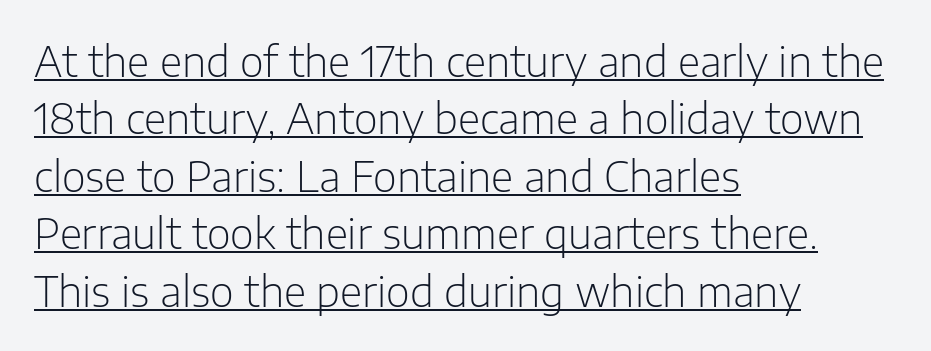
{"serif": "no", "italic": "no", "bold": "no", "weight": "light", "width": "normal", "stroke_contrast": "low", "x_height": "medium", "monospaced": "no", "underline": "yes", "align": "left", "line_spacing": "normal", "line_spacing_ratio": 1.4, "letter_spacing": "normal", "letter_spacing_em": 0.0, "glyph_px": 41}
